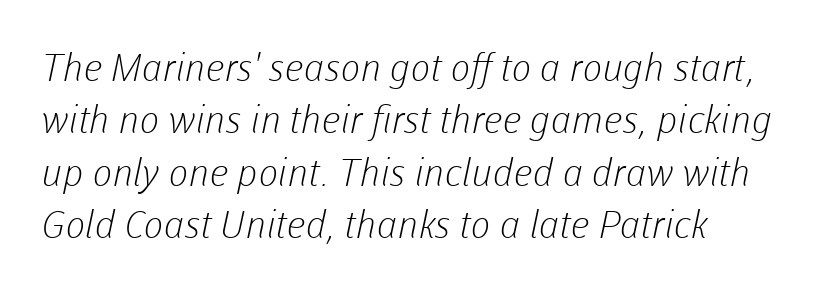
What kind of face is this? One without serifs — a sans. What's the leading like? Ordinary, nothing unusual. Is the block centered? No — it sits flush against the left margin. The letterforms sit at book weight or below. Glance below the letters and you will spot only blank space. Letter spacing: default.
